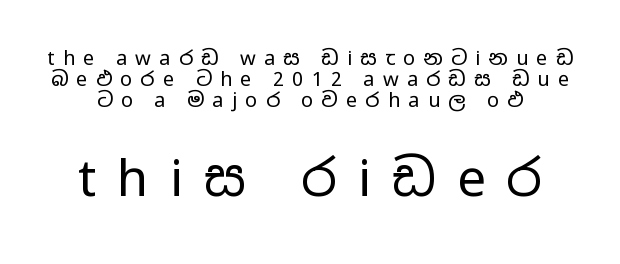
Q: Is the text bold? A: No.
Q: Is the text italic (slanted)? A: No, it is upright.
Q: Is the typeface a serif or a sans-serif typeface? A: Sans-serif.
Q: Is the text underlined? A: No.
Q: Is the spacing between letters normal or unusually wide? A: Unusually wide.
Q: Is the spacing between lines tight, normal or loose? A: Tight.
Q: Which block of text is set in a larger size, the first (top) or the second (bottom)? A: The second (bottom) one.
Q: Width (condensed, normal, or wide)? A: Wide.
Q: Stroke contrast? A: Low.
Q: x-height? A: Medium.
Q: Monospaced? A: No.
